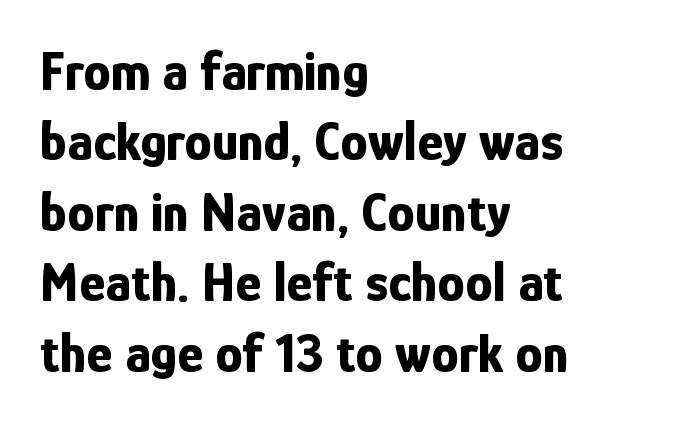
{"serif": "no", "italic": "no", "bold": "yes", "weight": "bold", "width": "condensed", "stroke_contrast": "low", "x_height": "medium", "monospaced": "no", "underline": "no", "align": "left", "line_spacing": "normal", "line_spacing_ratio": 1.28, "letter_spacing": "normal", "letter_spacing_em": 0.0, "glyph_px": 55}
